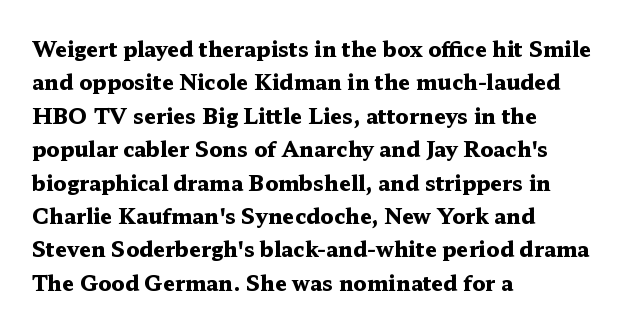
The image shows 21 px bold type, upright; set left-aligned, normal line spacing (1.59x), normal letter spacing, not underlined.
